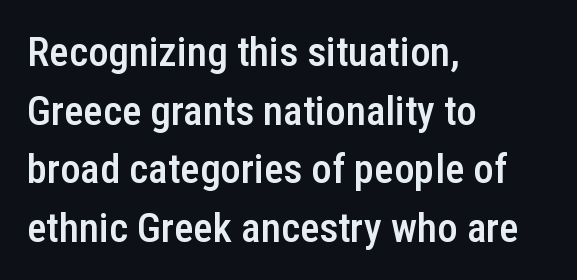
{"serif": "no", "italic": "no", "bold": "semi", "weight": "semibold", "width": "condensed", "stroke_contrast": "low", "x_height": "medium", "monospaced": "no", "underline": "no", "align": "left", "line_spacing": "normal", "line_spacing_ratio": 1.43, "letter_spacing": "normal", "letter_spacing_em": 0.0, "glyph_px": 41}
